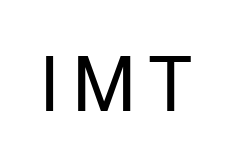
This sample uses an upright cut, with every glyph sitting square on the baseline. The characters display no serif detailing; their extremities are plain. Quick note: underline off. The characters are drawn with everyday or finer stroke widths. Here the designer chose a conventional face with non-uniform glyph widths.
